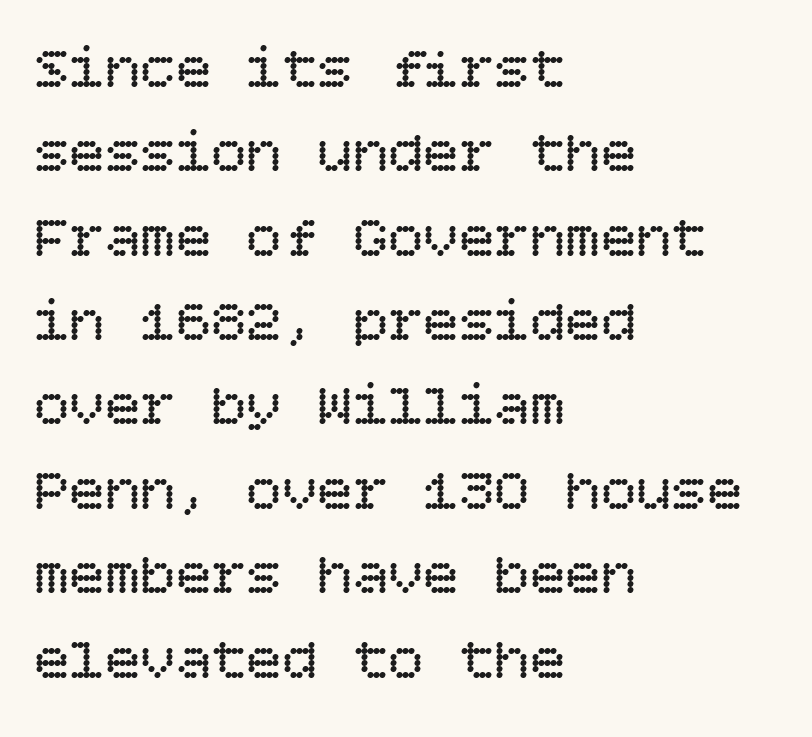
Q: Is the text bold? A: No.
Q: Is the text italic (slanted)? A: No, it is upright.
Q: Is the text underlined? A: No.
Q: How is the paragraph aligned? A: Left-aligned.
Q: Is the spacing between letters normal or unusually wide? A: Normal.
Q: Is the spacing between lines tight, normal or loose? A: Normal.
Q: Width (condensed, normal, or wide)? A: Normal.
Q: Stroke contrast? A: Low.
Q: x-height? A: Large.
